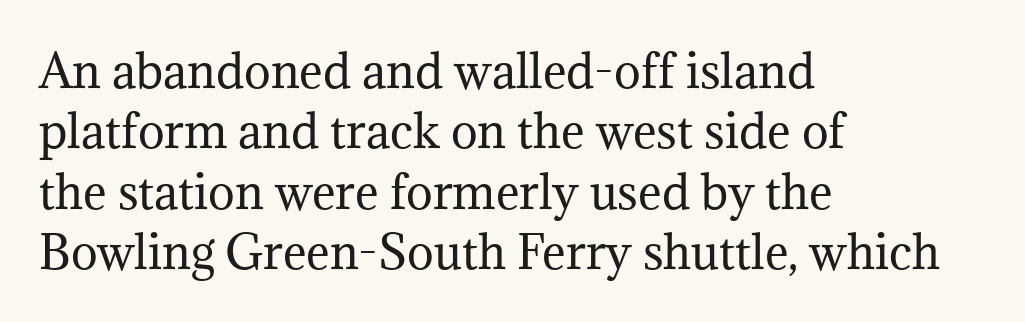
Q: Is the text bold? A: No.
Q: Is the text italic (slanted)? A: No, it is upright.
Q: Is the typeface a serif or a sans-serif typeface? A: Serif.
Q: Is the text underlined? A: No.
Q: How is the paragraph aligned? A: Left-aligned.
Q: Is the spacing between letters normal or unusually wide? A: Normal.
Q: Is the spacing between lines tight, normal or loose? A: Normal.
Q: Width (condensed, normal, or wide)? A: Normal.
Q: Stroke contrast? A: Medium.
Q: x-height? A: Medium.
Q: Monospaced? A: No.
